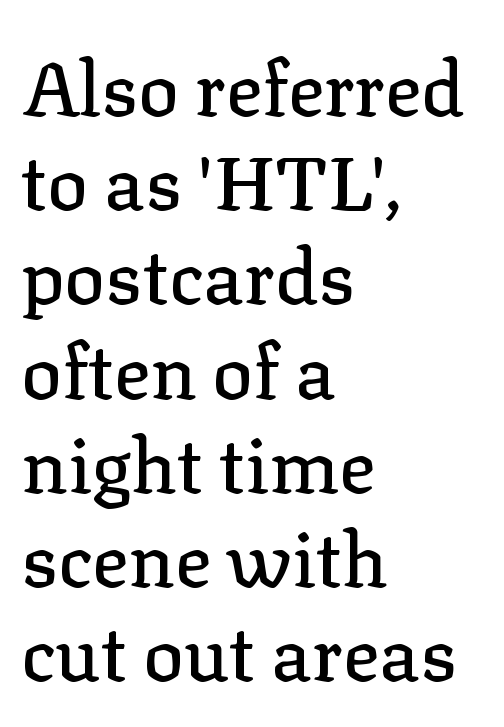
{"serif": "yes", "italic": "no", "width": "normal", "stroke_contrast": "low", "x_height": "medium", "monospaced": "no", "underline": "no", "align": "left", "line_spacing_ratio": 1.24, "letter_spacing": "normal", "letter_spacing_em": 0.0, "glyph_px": 76}
